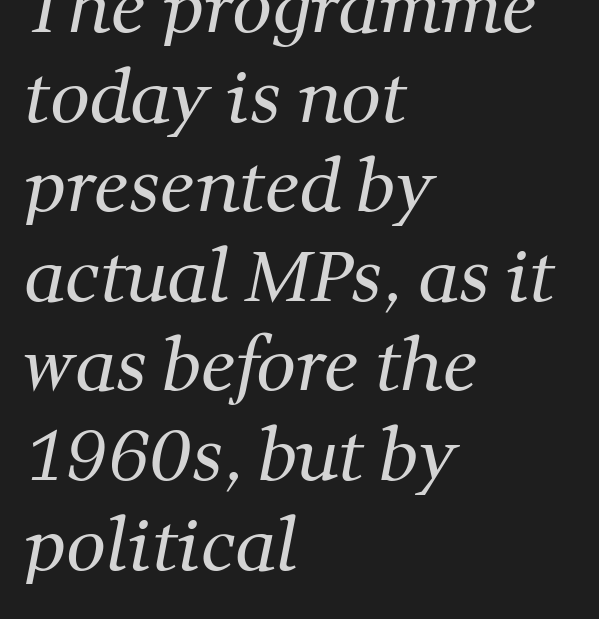
Q: Is the text bold? A: No.
Q: Is the typeface a serif or a sans-serif typeface? A: Serif.
Q: Is the text underlined? A: No.
Q: How is the paragraph aligned? A: Left-aligned.
Q: Is the spacing between letters normal or unusually wide? A: Normal.
Q: Is the spacing between lines tight, normal or loose? A: Normal.
Q: Width (condensed, normal, or wide)? A: Normal.
Q: Stroke contrast? A: Medium.
Q: x-height? A: Medium.
Q: Monospaced? A: No.
